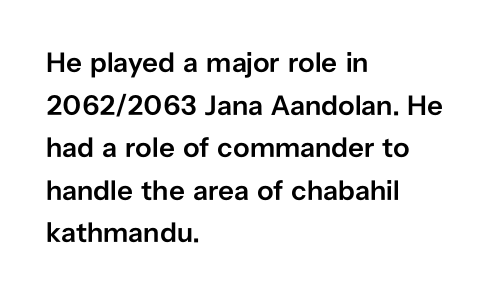
Q: Is the text bold? A: Semi-bold.
Q: Is the text italic (slanted)? A: No, it is upright.
Q: Is the typeface a serif or a sans-serif typeface? A: Sans-serif.
Q: Is the text underlined? A: No.
Q: How is the paragraph aligned? A: Left-aligned.
Q: Is the spacing between letters normal or unusually wide? A: Normal.
Q: Is the spacing between lines tight, normal or loose? A: Normal.
Q: Width (condensed, normal, or wide)? A: Normal.
Q: Stroke contrast? A: Low.
Q: x-height? A: Medium.
Q: Monospaced? A: No.
